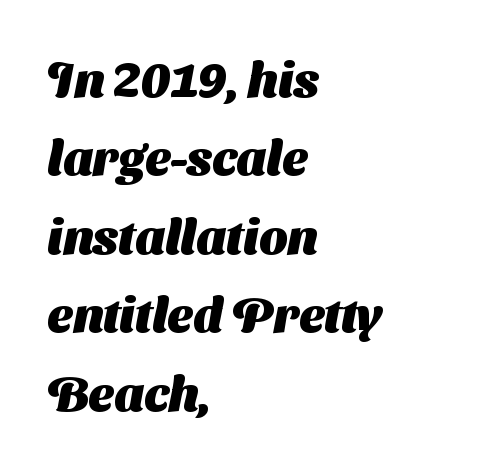
The image shows 49 px heavy sans-serif type; set left-aligned, normal line spacing (1.6x), normal letter spacing, not underlined; medium stroke contrast and a medium x-height.
